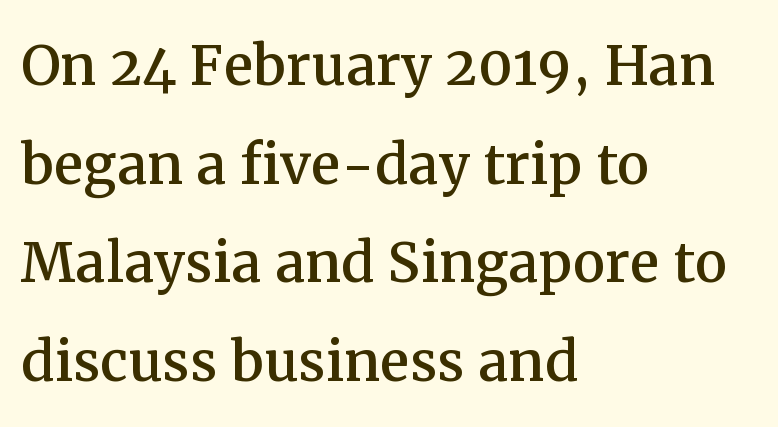
The image shows 73 px serif type, upright; set left-aligned, normal line spacing (1.35x), normal letter spacing, not underlined; medium stroke contrast and a medium x-height.
